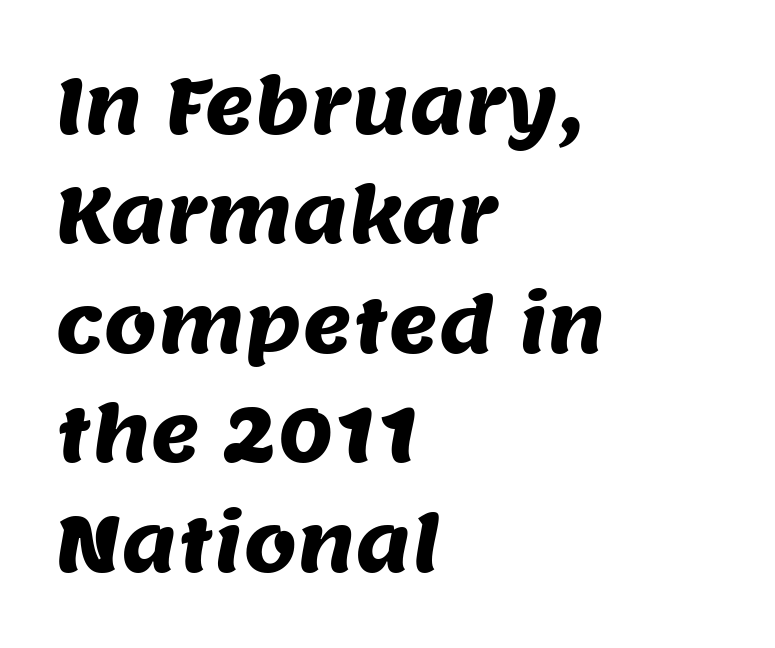
{"serif": "no", "width": "normal", "stroke_contrast": "medium", "x_height": "large", "monospaced": "no", "underline": "no", "align": "left", "line_spacing": "normal", "line_spacing_ratio": 1.44, "letter_spacing": "normal", "letter_spacing_em": 0.0, "glyph_px": 76}
